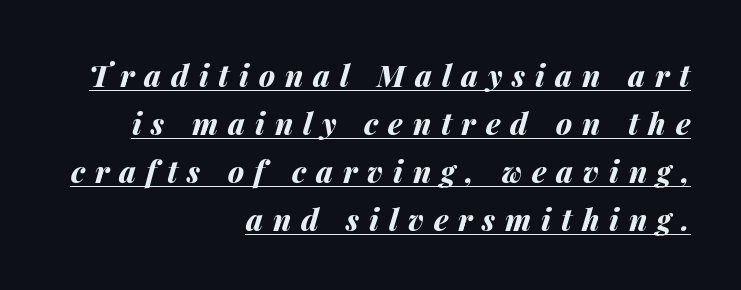
All the whitespace from short lines collects on the left. A full-strength bold gives these letters their thick strokes. Looks like regular typesetting: each glyph gets only the width it needs. The type is letterspaced generously, with wide tracking.
